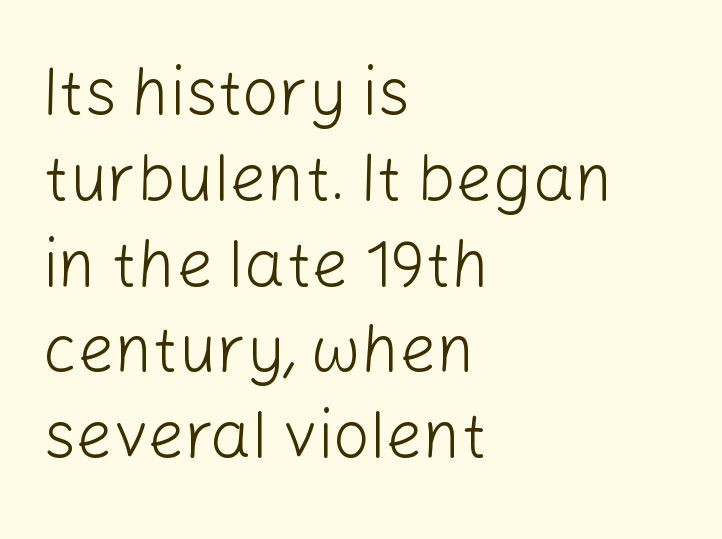
Q: Is the text bold? A: No.
Q: Is the text italic (slanted)? A: No, it is upright.
Q: Is the typeface a serif or a sans-serif typeface? A: Sans-serif.
Q: Is the text underlined? A: No.
Q: How is the paragraph aligned? A: Left-aligned.
Q: Is the spacing between letters normal or unusually wide? A: Normal.
Q: Is the spacing between lines tight, normal or loose? A: Normal.
Q: Width (condensed, normal, or wide)? A: Normal.
Q: Stroke contrast? A: Low.
Q: x-height? A: Medium.
Q: Monospaced? A: No.
